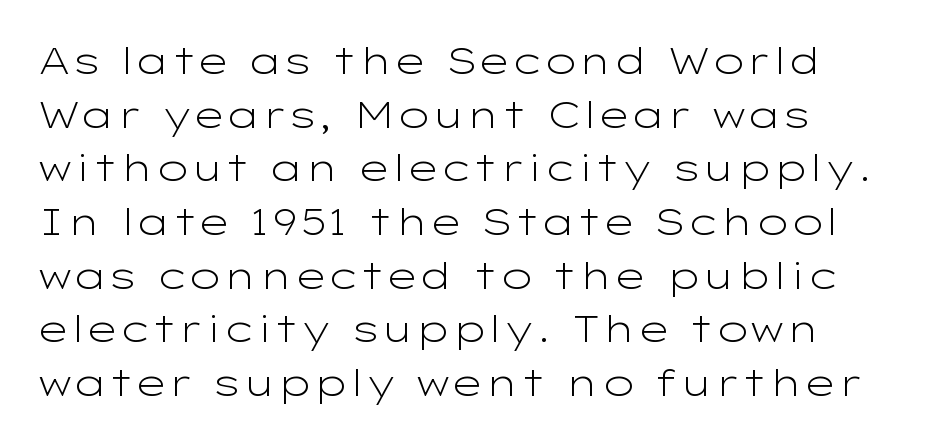
The image shows 37 px light, wide sans-serif type, upright; set normal line spacing (1.45x), normal letter spacing, not underlined; low stroke contrast and a medium x-height.
